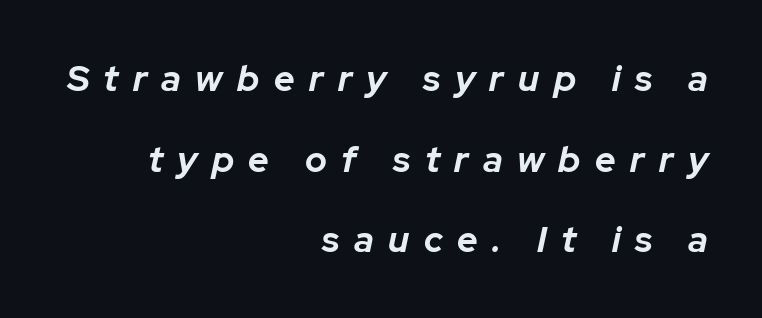
The image shows 36 px bold type, italic (leaning right); set right-aligned, loose line spacing (2.24x), unusually wide letter spacing (+0.4 em), not underlined; low stroke contrast and a medium x-height.
